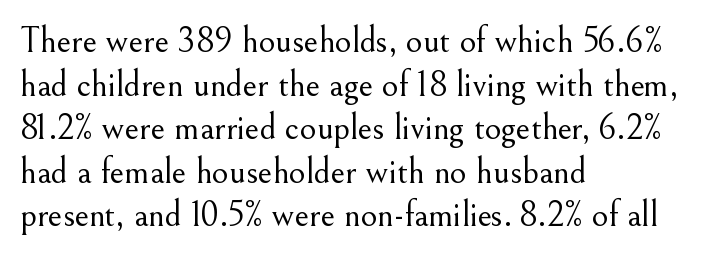
{"serif": "yes", "italic": "no", "bold": "no", "weight": "light", "width": "normal", "stroke_contrast": "medium", "x_height": "small", "monospaced": "no", "underline": "no", "align": "left", "line_spacing_ratio": 1.21, "letter_spacing": "normal", "letter_spacing_em": 0.0, "glyph_px": 36}
